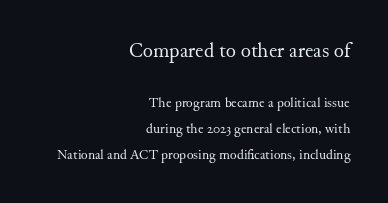
Q: Is the text bold? A: No.
Q: Is the text italic (slanted)? A: No, it is upright.
Q: Is the text underlined? A: No.
Q: How is the paragraph aligned? A: Right-aligned.
Q: Is the spacing between letters normal or unusually wide? A: Normal.
Q: Which block of text is set in a larger size, the first (top) or the second (bottom)? A: The first (top) one.
